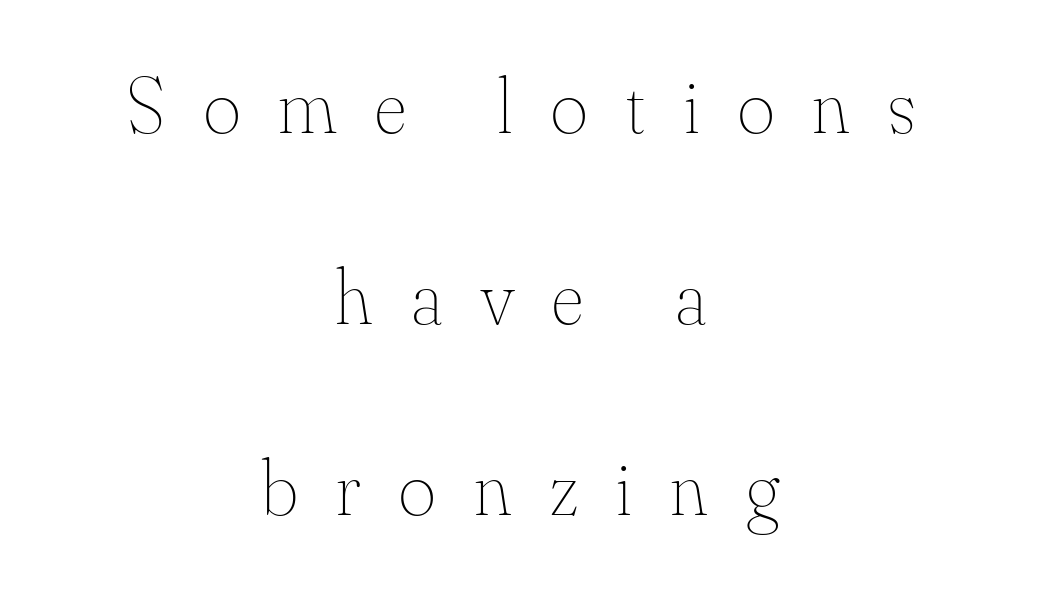
The letterforms sit at book weight or below. The face used here is proportionally spaced, like ordinary book or web type. The whitespace from short lines is split evenly between both sides. Compared with typical paragraphs, the rows here are farther apart. Glance below the letters and you will spot only blank space. The rendering inserts visible extra space after every character.
